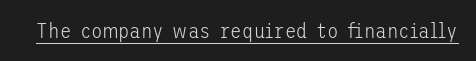
Q: Is the text bold? A: No.
Q: Is the text italic (slanted)? A: No, it is upright.
Q: Is the text underlined? A: Yes.
Q: Is the spacing between letters normal or unusually wide? A: Normal.
